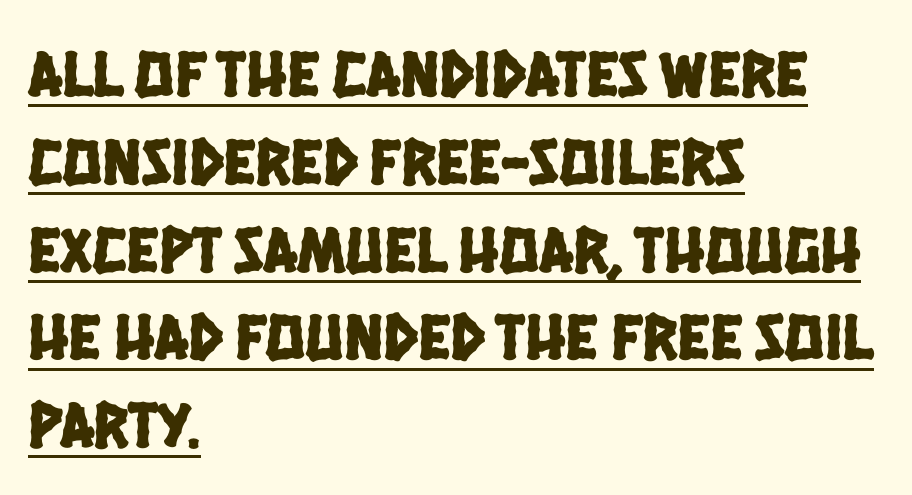
Q: Is the typeface a serif or a sans-serif typeface? A: Sans-serif.
Q: Is the text underlined? A: Yes.
Q: How is the paragraph aligned? A: Left-aligned.
Q: Is the spacing between letters normal or unusually wide? A: Normal.
Q: Is the spacing between lines tight, normal or loose? A: Normal.
Q: Width (condensed, normal, or wide)? A: Condensed.
Q: Stroke contrast? A: Low.
Q: x-height? A: Large.
Q: Monospaced? A: No.
